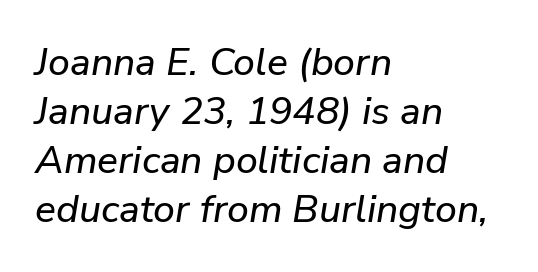
Q: Is the text italic (slanted)? A: Yes, it leans right by about 9 degrees.
Q: Is the text underlined? A: No.
Q: How is the paragraph aligned? A: Left-aligned.
Q: Is the spacing between letters normal or unusually wide? A: Normal.
Q: Is the spacing between lines tight, normal or loose? A: Normal.
Q: Width (condensed, normal, or wide)? A: Normal.
Q: Stroke contrast? A: Low.
Q: x-height? A: Medium.
Q: Monospaced? A: No.
